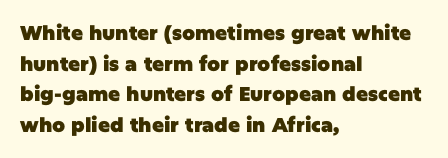
Underlining? Definitely not there. The paragraph has a hard left edge and a soft right edge. A typesetter would mark this as roman, not italic. What weight is shown? A full bold with thick strokes.
